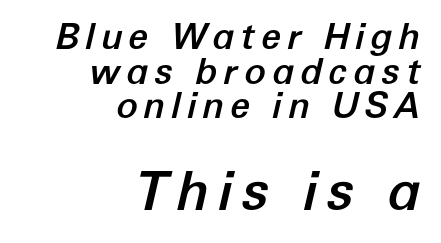
Check under the words: just untouched page. Which margin do the lines hug? The right one — the left edge is uneven. The font's italic variant was chosen for this text. Of the two passages, the one underneath uses the larger point size. Cramped leading.
